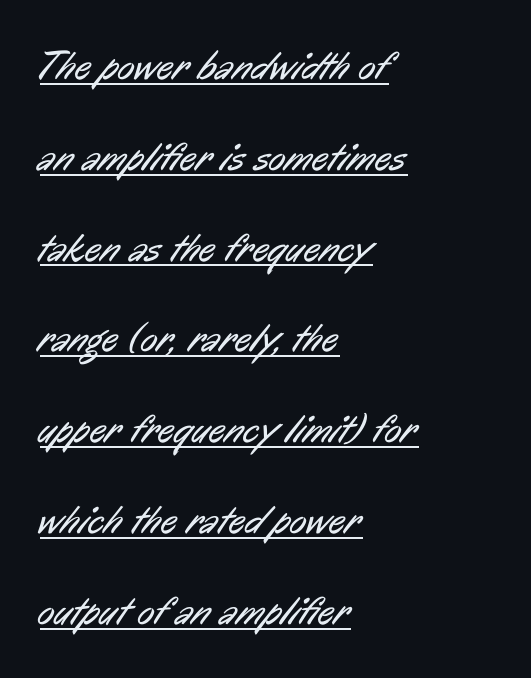
Q: Is the text bold? A: No.
Q: Is the typeface a serif or a sans-serif typeface? A: Sans-serif.
Q: Is the text underlined? A: Yes.
Q: How is the paragraph aligned? A: Left-aligned.
Q: Is the spacing between letters normal or unusually wide? A: Normal.
Q: Is the spacing between lines tight, normal or loose? A: Loose.
Q: Width (condensed, normal, or wide)? A: Condensed.
Q: Stroke contrast? A: Low.
Q: x-height? A: Medium.
Q: Monospaced? A: No.
